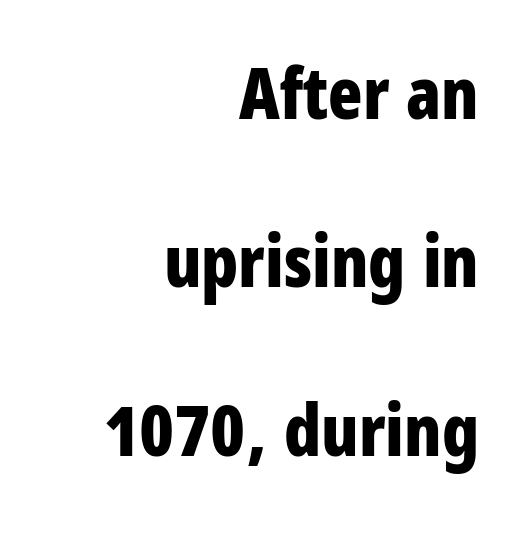
{"serif": "no", "italic": "no", "bold": "yes", "weight": "bold", "width": "condensed", "stroke_contrast": "low", "x_height": "large", "monospaced": "no", "underline": "no", "align": "right", "line_spacing": "loose", "line_spacing_ratio": 2.37, "letter_spacing": "normal", "letter_spacing_em": 0.0, "glyph_px": 71}
